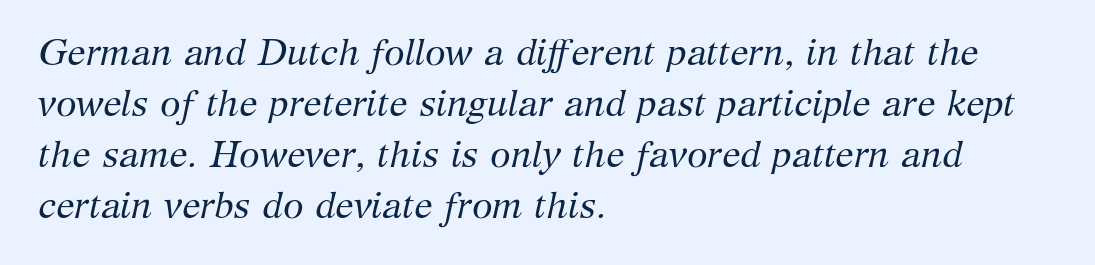
Words appear dense and cohesive because spacing is normal. Clear beneath every line of the passage. Whoever set this chose a conventional vertical rhythm. Here the designer chose a conventional face with non-uniform glyph widths. When letters slant like this, we call the style italic. Line beginnings align vertically; line endings do not.
